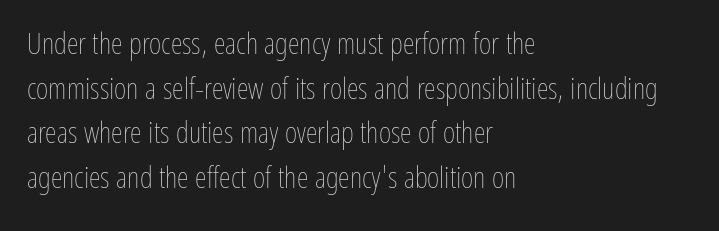
Q: Is the text bold? A: No.
Q: Is the text italic (slanted)? A: No, it is upright.
Q: Is the text underlined? A: No.
Q: How is the paragraph aligned? A: Left-aligned.
Q: Is the spacing between letters normal or unusually wide? A: Normal.
Q: Is the spacing between lines tight, normal or loose? A: Normal.
Q: Width (condensed, normal, or wide)? A: Condensed.
Q: Stroke contrast? A: Low.
Q: x-height? A: Medium.
Q: Monospaced? A: No.
